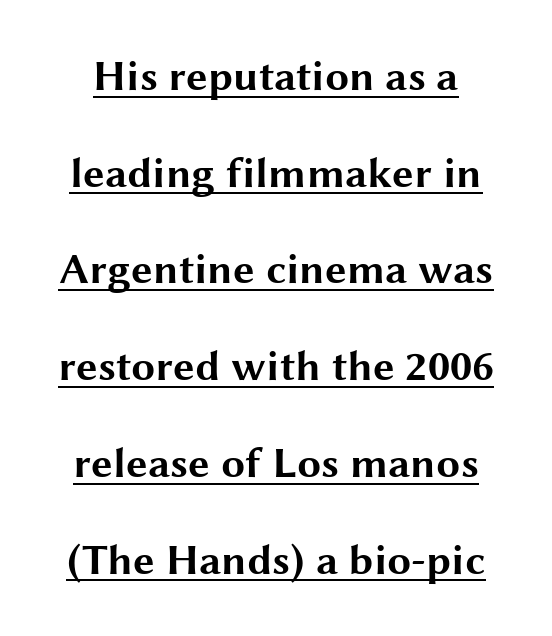
The image shows 43 px bold, wide sans-serif type, upright; set loose line spacing (2.25x), normal letter spacing, underlined; medium stroke contrast and a medium x-height.
